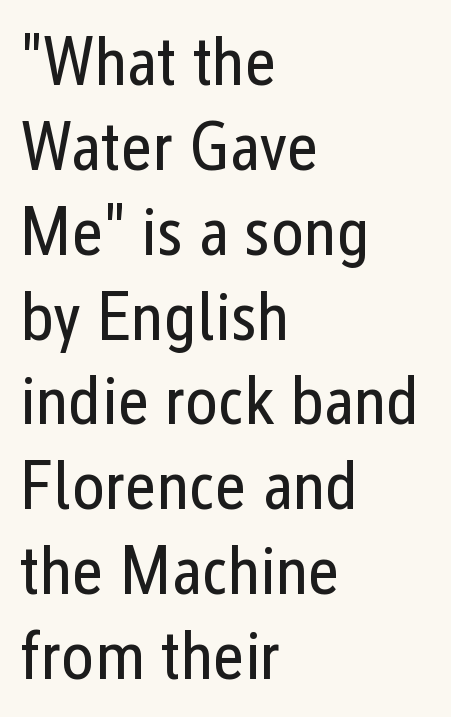
Q: Is the text bold? A: No.
Q: Is the text italic (slanted)? A: No, it is upright.
Q: Is the typeface a serif or a sans-serif typeface? A: Sans-serif.
Q: Is the text underlined? A: No.
Q: How is the paragraph aligned? A: Left-aligned.
Q: Is the spacing between letters normal or unusually wide? A: Normal.
Q: Width (condensed, normal, or wide)? A: Condensed.
Q: Stroke contrast? A: Low.
Q: x-height? A: Medium.
Q: Monospaced? A: No.
